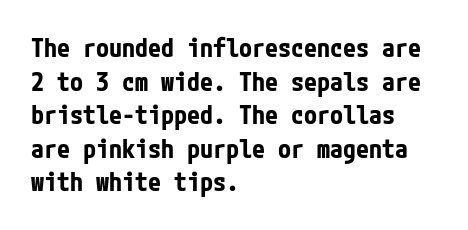
{"italic": "no", "bold": "yes", "underline": "no", "align": "left", "line_spacing": "normal", "line_spacing_ratio": 1.29, "letter_spacing": "normal", "letter_spacing_em": 0.0, "glyph_px": 26}
